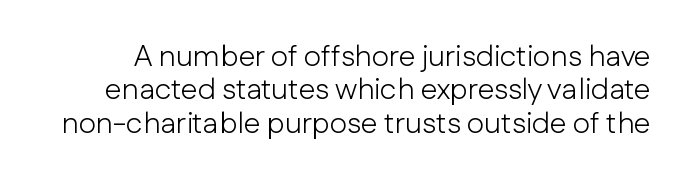
The image shows 30 px light sans-serif type, upright; set tight line spacing (1.11x), normal letter spacing, not underlined; low stroke contrast and a medium x-height.
